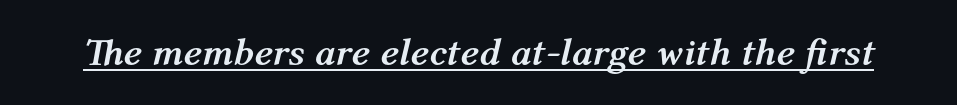
The image shows 39 px semibold type, italic (leaning right); set normal letter spacing, underlined; medium stroke contrast and a medium x-height.
